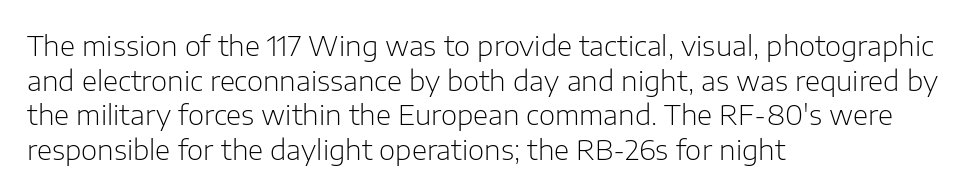
The image shows 28 px light sans-serif type, upright; set left-aligned, line spacing 1.24x, normal letter spacing, not underlined; low stroke contrast and a medium x-height.
